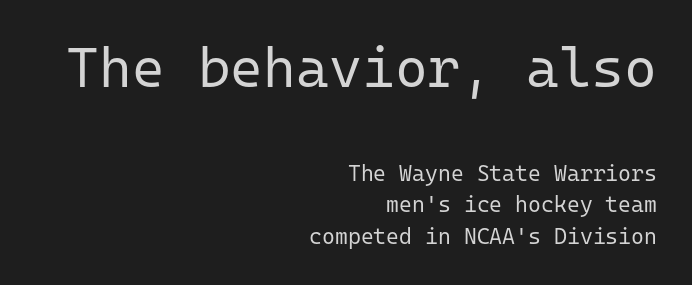
The image shows 56 px regular-weight sans-serif type, upright, monospaced; set right-aligned, normal line spacing (1.43x), normal letter spacing, not underlined; the first (top) block is 2.55x larger; low stroke contrast and a medium x-height.
